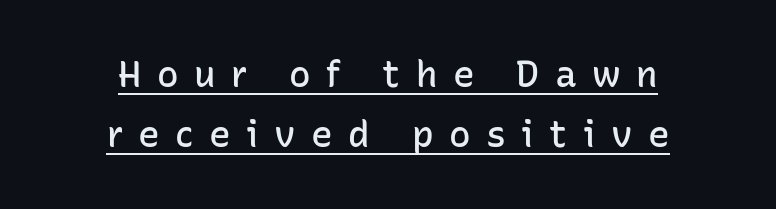
The image shows 36 px semibold sans-serif type, upright; set centered, normal line spacing (1.68x), unusually wide letter spacing (+0.43 em), underlined; low stroke contrast and a medium x-height.
